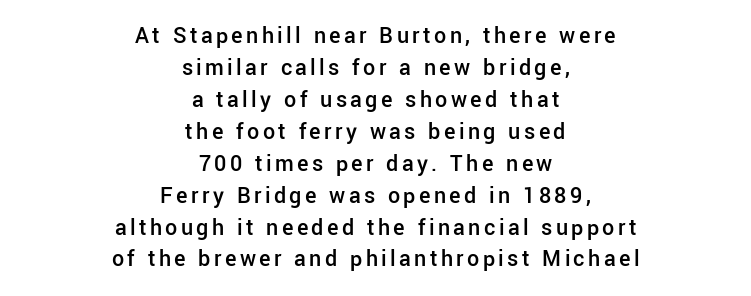
The image shows 24 px text type, upright; set centered, normal line spacing (1.33x), not underlined.
